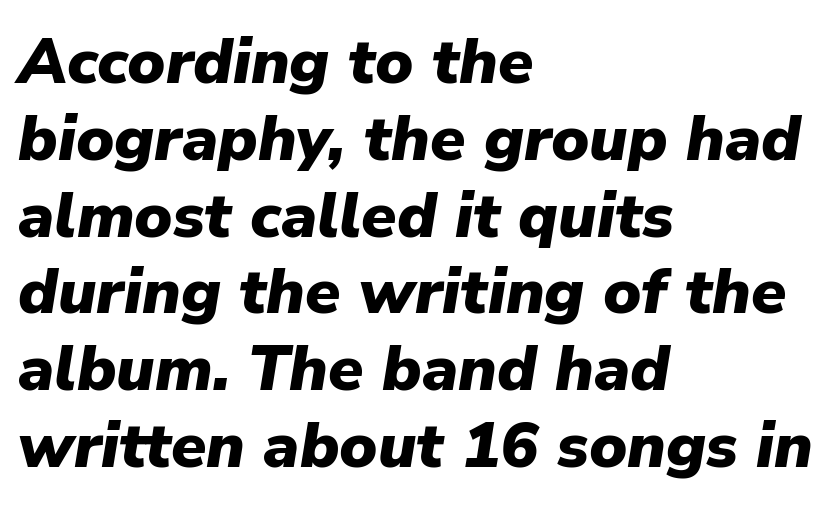
The image shows 64 px heavy type, italic (leaning right); set left-aligned, line spacing 1.2x, normal letter spacing, not underlined; low stroke contrast and a medium x-height.
